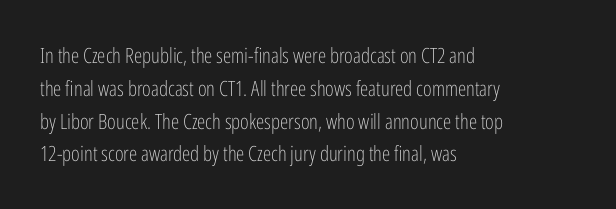
{"italic": "no", "bold": "no", "underline": "no", "align": "left", "line_spacing": "normal", "line_spacing_ratio": 1.56, "letter_spacing": "normal", "letter_spacing_em": 0.0, "glyph_px": 21}
